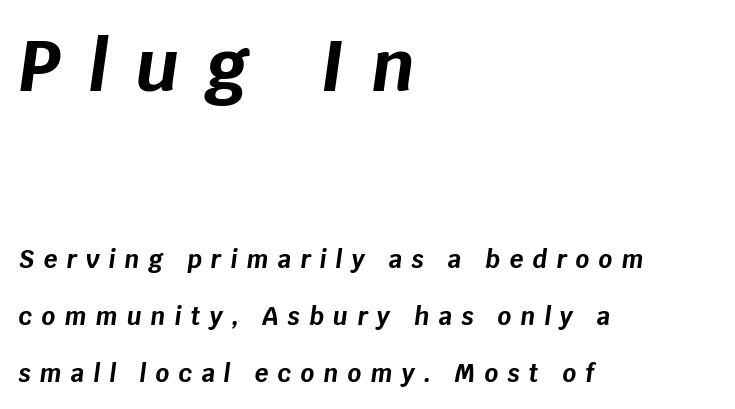
Q: Is the text bold? A: Yes.
Q: Is the text italic (slanted)? A: Yes, it leans right by about 8 degrees.
Q: Is the text underlined? A: No.
Q: How is the paragraph aligned? A: Left-aligned.
Q: Is the spacing between letters normal or unusually wide? A: Unusually wide.
Q: Is the spacing between lines tight, normal or loose? A: Loose.
Q: Which block of text is set in a larger size, the first (top) or the second (bottom)? A: The first (top) one.
Q: Width (condensed, normal, or wide)? A: Normal.
Q: Stroke contrast? A: Low.
Q: x-height? A: Large.
Q: Monospaced? A: No.
